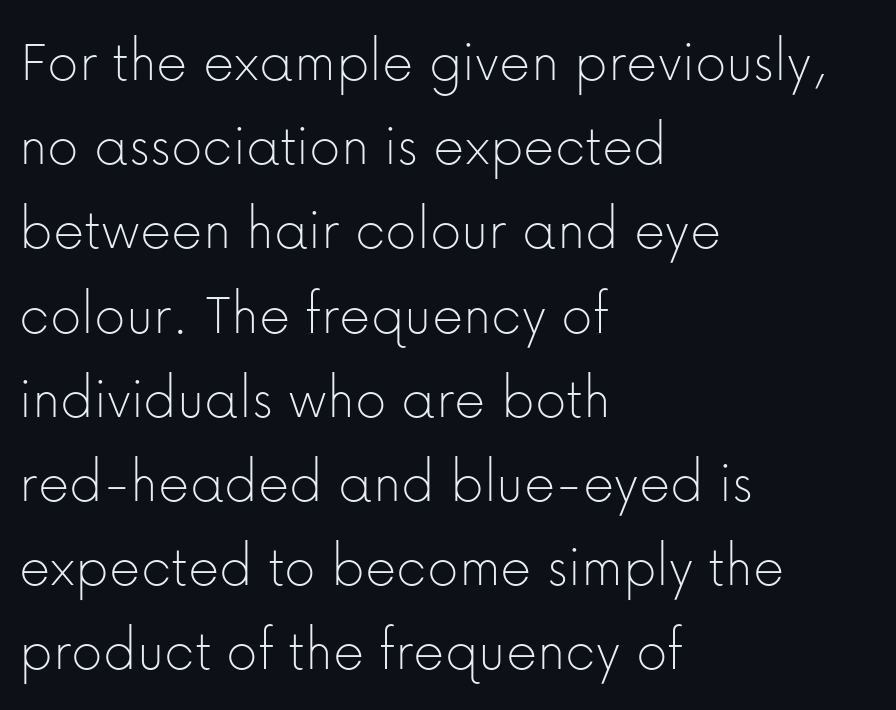
Q: Is the text bold? A: No.
Q: Is the text italic (slanted)? A: No, it is upright.
Q: Is the typeface a serif or a sans-serif typeface? A: Sans-serif.
Q: Is the text underlined? A: No.
Q: How is the paragraph aligned? A: Left-aligned.
Q: Is the spacing between letters normal or unusually wide? A: Normal.
Q: Is the spacing between lines tight, normal or loose? A: Normal.
Q: Width (condensed, normal, or wide)? A: Normal.
Q: Stroke contrast? A: Low.
Q: x-height? A: Medium.
Q: Monospaced? A: No.
